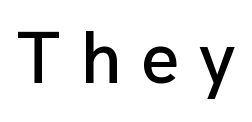
The passage shown is not underscored anywhere. Compared with typical body copy, the letter spacing here is much looser. The typeface chosen for these lines omits serifs. The axis of the letterforms is exactly vertical.
